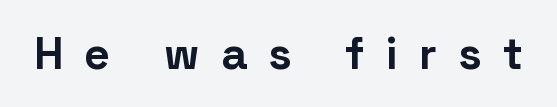
{"serif": "no", "italic": "no", "bold": "yes", "weight": "bold", "width": "normal", "stroke_contrast": "low", "x_height": "medium", "monospaced": "no", "underline": "no", "letter_spacing": "wide", "letter_spacing_em": 0.47, "glyph_px": 45}
